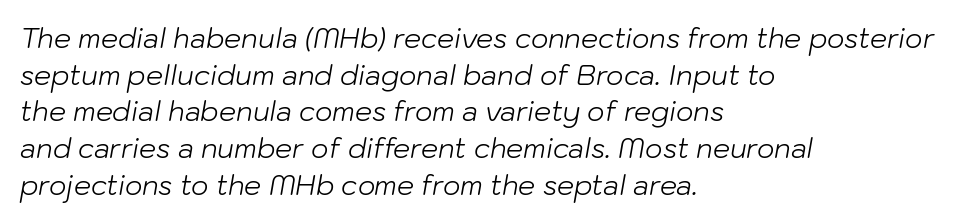
The image shows 27 px text type, italic (leaning right); set left-aligned, normal line spacing (1.36x), normal letter spacing, not underlined.
